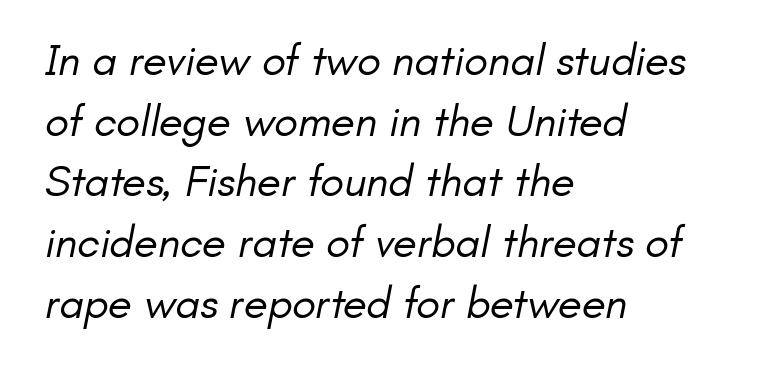
Q: Is the text bold? A: No.
Q: Is the typeface a serif or a sans-serif typeface? A: Sans-serif.
Q: Is the text underlined? A: No.
Q: How is the paragraph aligned? A: Left-aligned.
Q: Is the spacing between letters normal or unusually wide? A: Normal.
Q: Is the spacing between lines tight, normal or loose? A: Normal.
Q: Width (condensed, normal, or wide)? A: Normal.
Q: Stroke contrast? A: Low.
Q: x-height? A: Small.
Q: Monospaced? A: No.
